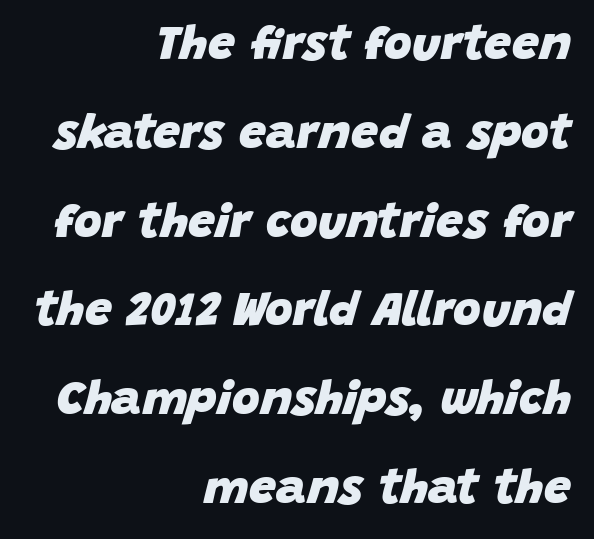
{"italic": "yes", "lean": "right", "slant_degrees": 15, "bold": "yes", "weight": "heavy", "width": "normal", "stroke_contrast": "low", "x_height": "large", "monospaced": "no", "underline": "no", "align": "right", "line_spacing_ratio": 1.85, "letter_spacing": "normal", "letter_spacing_em": 0.0, "glyph_px": 48}
